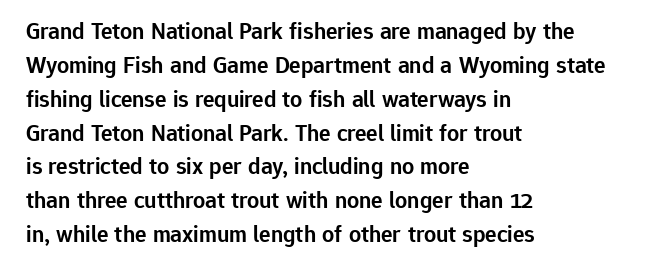
Does the weight exceed regular? Yes, but only to semibold. The glyphs are unaccompanied by any horizontal stroke below them. Line starts are locked; line ends wander. Leading: standard.
